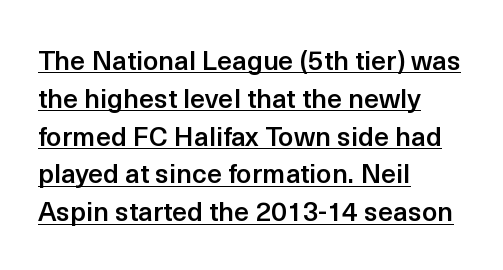
This rendering leaves character spacing at its baseline value. You can see a thin bar hugging the bottom of the glyphs. The face used here is a semibold: visibly heavier than regular, lighter than bold. Compared with typical paragraphs, the rows here are spaced about the same. Style check: upright.
